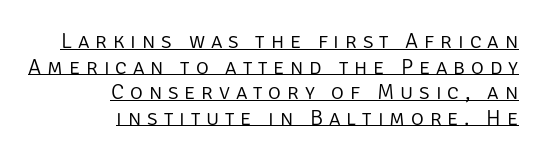
Q: Is the text bold? A: No.
Q: Is the text italic (slanted)? A: No, it is upright.
Q: Is the text underlined? A: Yes.
Q: How is the paragraph aligned? A: Right-aligned.
Q: Is the spacing between letters normal or unusually wide? A: Unusually wide.
